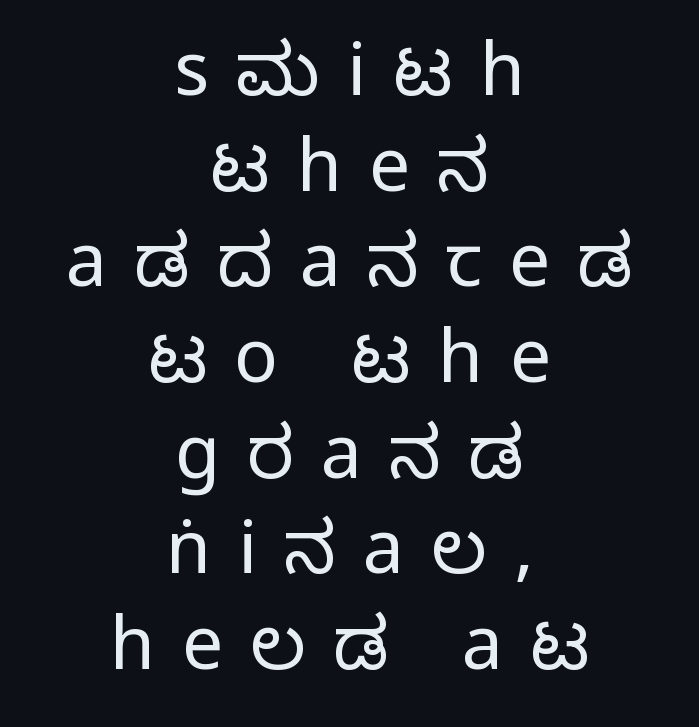
Q: Is the text bold? A: No.
Q: Is the text italic (slanted)? A: No, it is upright.
Q: Is the typeface a serif or a sans-serif typeface? A: Sans-serif.
Q: Is the text underlined? A: No.
Q: How is the paragraph aligned? A: Centered.
Q: Is the spacing between letters normal or unusually wide? A: Unusually wide.
Q: Is the spacing between lines tight, normal or loose? A: Normal.
Q: Width (condensed, normal, or wide)? A: Condensed.
Q: Stroke contrast? A: Low.
Q: x-height? A: Large.
Q: Monospaced? A: No.
